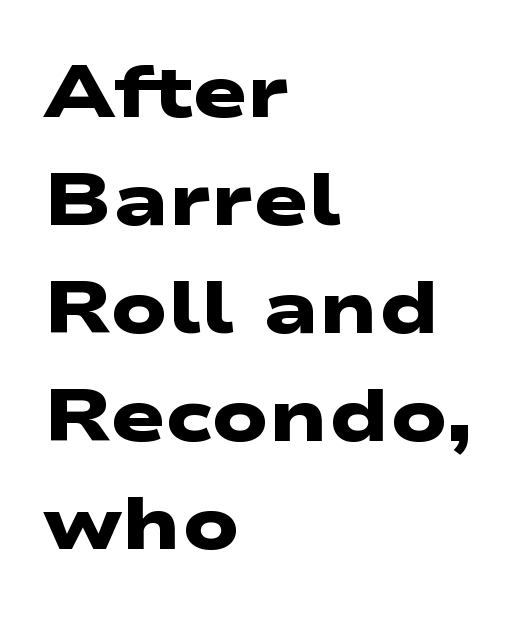
The image shows 73 px heavy, wide sans-serif type; set left-aligned, normal line spacing (1.48x), normal letter spacing, not underlined; low stroke contrast and a medium x-height.
